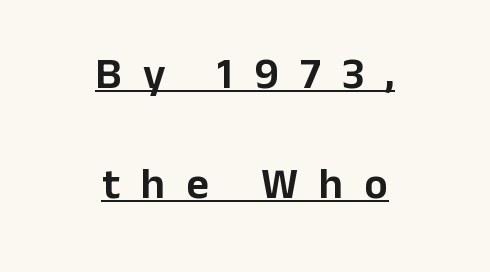
The image shows 44 px sans-serif type, upright; set centered, loose line spacing (2.5x), unusually wide letter spacing (+0.48 em), underlined; low stroke contrast and a medium x-height.
